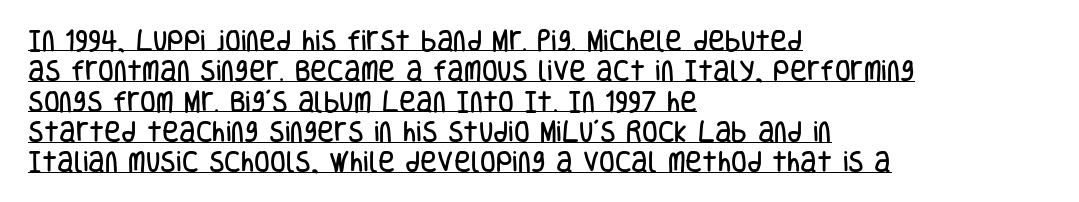
{"italic": "no", "underline": "yes", "align": "left", "line_spacing": "normal", "line_spacing_ratio": 1.32, "letter_spacing": "normal", "letter_spacing_em": 0.0, "glyph_px": 23}
